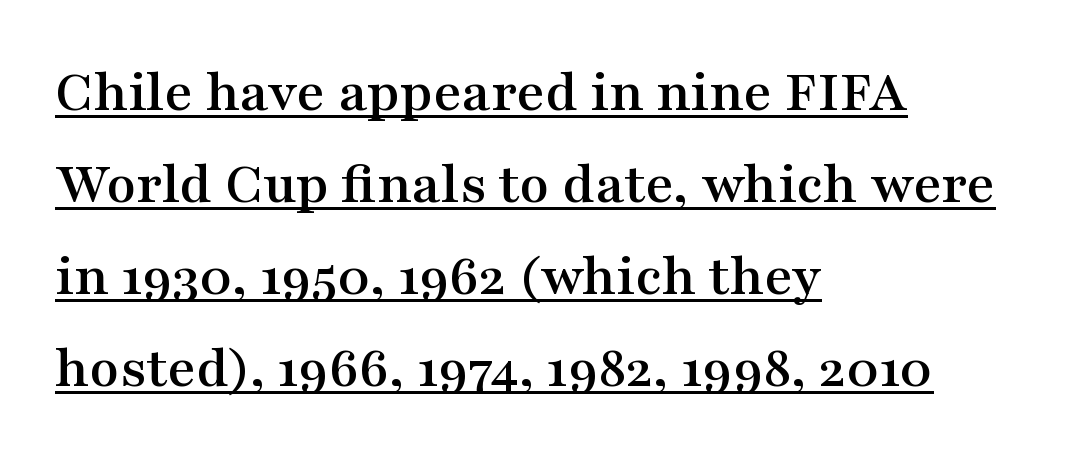
Q: Is the text italic (slanted)? A: No, it is upright.
Q: Is the typeface a serif or a sans-serif typeface? A: Serif.
Q: Is the text underlined? A: Yes.
Q: How is the paragraph aligned? A: Left-aligned.
Q: Is the spacing between letters normal or unusually wide? A: Normal.
Q: Is the spacing between lines tight, normal or loose? A: Normal.
Q: Width (condensed, normal, or wide)? A: Wide.
Q: Stroke contrast? A: Medium.
Q: x-height? A: Medium.
Q: Monospaced? A: No.
